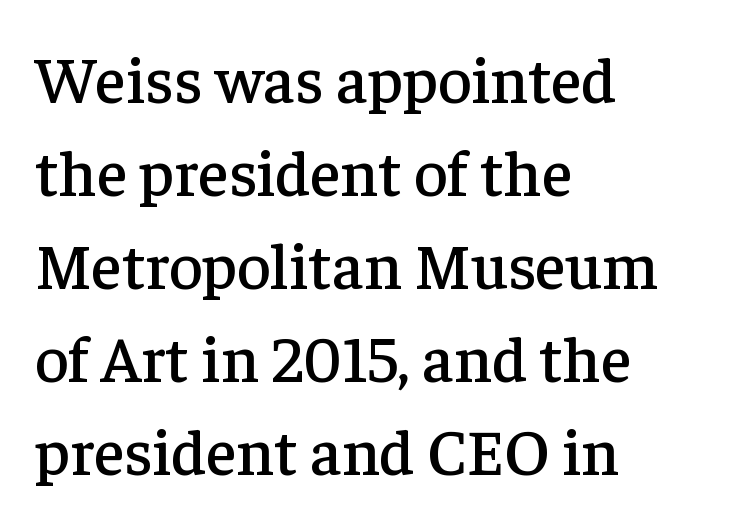
{"serif": "yes", "italic": "no", "width": "normal", "stroke_contrast": "low", "x_height": "medium", "monospaced": "no", "underline": "no", "align": "left", "line_spacing": "normal", "line_spacing_ratio": 1.43, "letter_spacing": "normal", "letter_spacing_em": 0.0, "glyph_px": 65}
